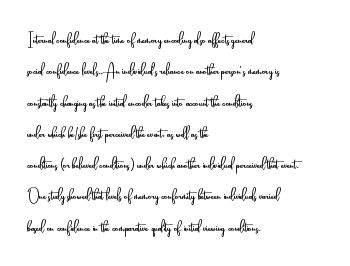
Q: Is the text bold? A: No.
Q: Is the text underlined? A: No.
Q: How is the paragraph aligned? A: Left-aligned.
Q: Is the spacing between letters normal or unusually wide? A: Normal.
Q: Is the spacing between lines tight, normal or loose? A: Normal.
